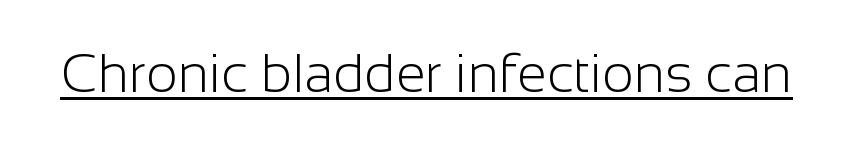
{"serif": "no", "italic": "no", "bold": "no", "weight": "light", "width": "normal", "stroke_contrast": "low", "x_height": "medium", "monospaced": "no", "underline": "yes", "letter_spacing": "normal", "letter_spacing_em": 0.0, "glyph_px": 54}
